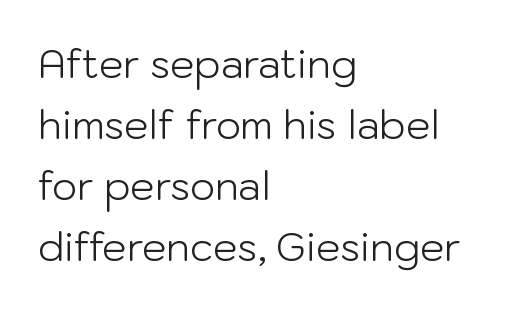
Font category for this specimen: sans-serif. Any mark beneath the type? The region is blank. Compared with a typical body face, this is equally light or lighter still. Each letter keeps its own natural width here, so spacing adapts to shape.
